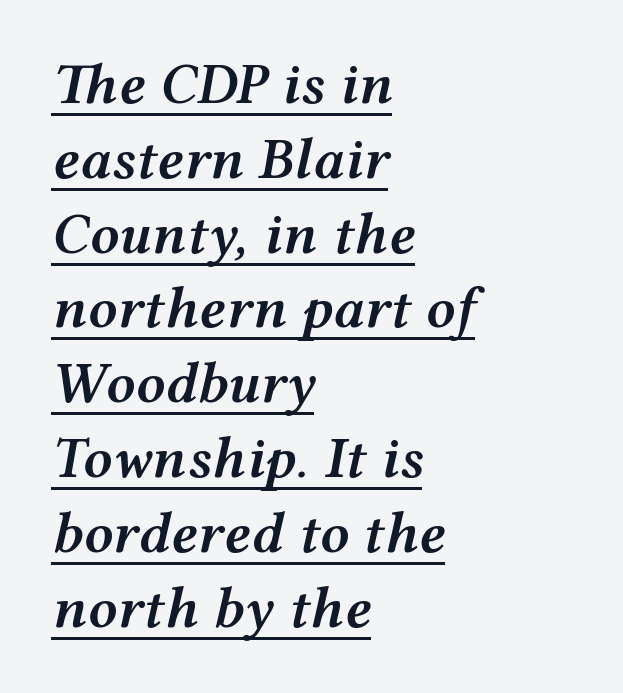
How would I describe the line gaps? Plain and ordinary. One-word summary of the alignment: left. Summary of weight: moderately heavy, a semibold. Tall strokes in this sample are angled rather than plumb. This sample uses plain, unmodified letter spacing.
